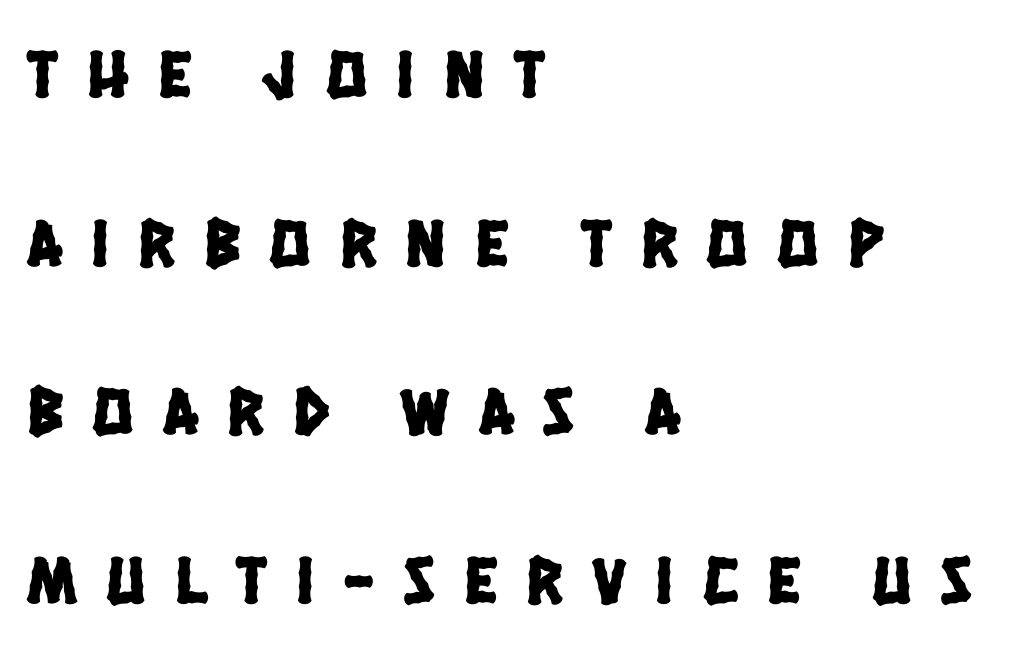
Q: Is the typeface a serif or a sans-serif typeface? A: Sans-serif.
Q: Is the text underlined? A: No.
Q: How is the paragraph aligned? A: Left-aligned.
Q: Is the spacing between letters normal or unusually wide? A: Unusually wide.
Q: Is the spacing between lines tight, normal or loose? A: Loose.
Q: Width (condensed, normal, or wide)? A: Condensed.
Q: Stroke contrast? A: Low.
Q: x-height? A: Large.
Q: Monospaced? A: No.
